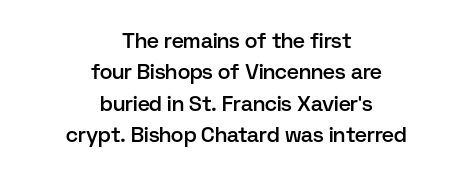
Q: Is the text bold? A: Semi-bold.
Q: Is the text italic (slanted)? A: No, it is upright.
Q: Is the text underlined? A: No.
Q: How is the paragraph aligned? A: Centered.
Q: Is the spacing between letters normal or unusually wide? A: Normal.
Q: Is the spacing between lines tight, normal or loose? A: Normal.
